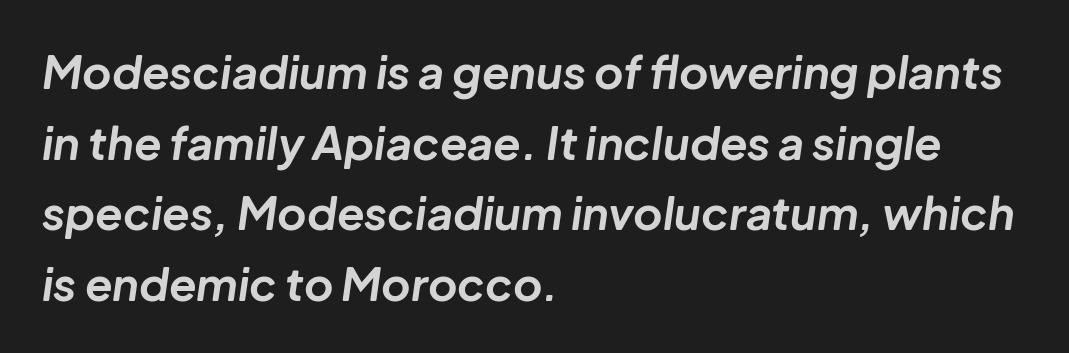
Q: Is the text bold? A: Yes.
Q: Is the text italic (slanted)? A: Yes, it leans right by about 8 degrees.
Q: Is the text underlined? A: No.
Q: How is the paragraph aligned? A: Left-aligned.
Q: Is the spacing between letters normal or unusually wide? A: Normal.
Q: Is the spacing between lines tight, normal or loose? A: Normal.
Q: Width (condensed, normal, or wide)? A: Normal.
Q: Stroke contrast? A: Low.
Q: x-height? A: Medium.
Q: Monospaced? A: No.
